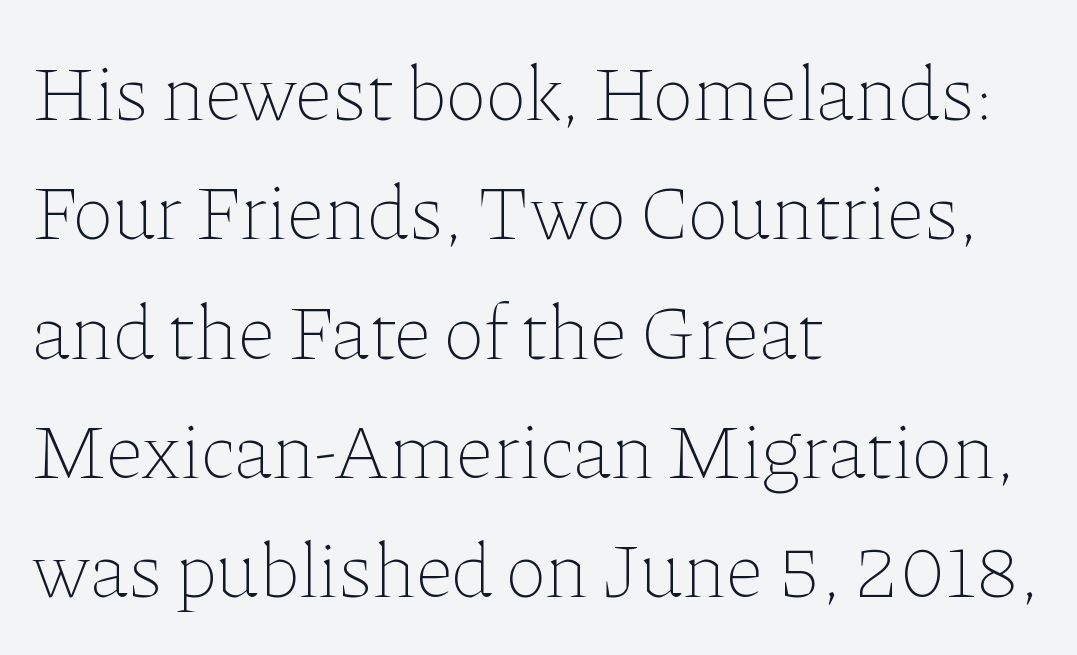
{"italic": "no", "bold": "no", "weight": "thin", "width": "normal", "stroke_contrast": "low", "x_height": "medium", "monospaced": "no", "underline": "no", "align": "left", "line_spacing": "normal", "line_spacing_ratio": 1.51, "letter_spacing": "normal", "letter_spacing_em": 0.0, "glyph_px": 79}
